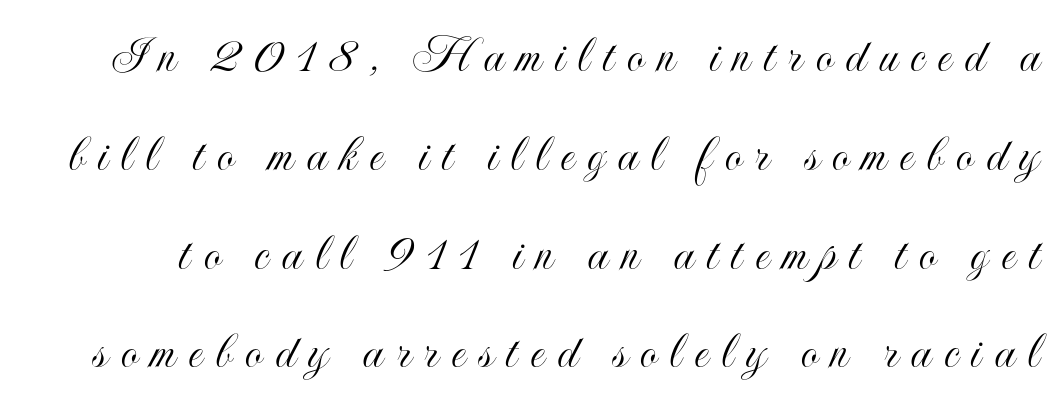
The image shows 54 px condensed type; set line spacing 1.83x, unusually wide letter spacing (+0.24 em), not underlined; a small x-height.
